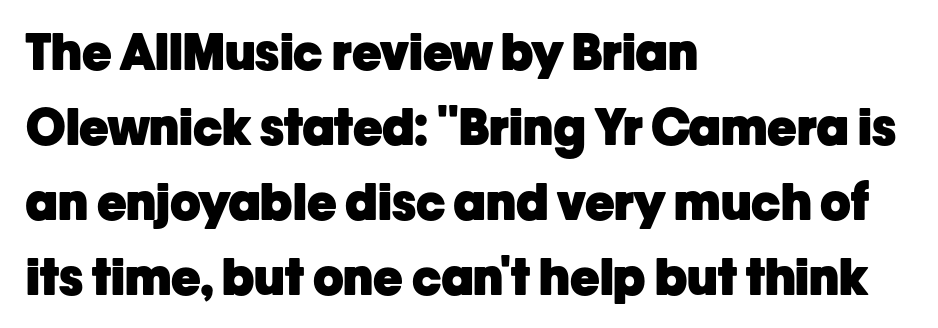
The image shows 50 px heavy sans-serif type, upright; set left-aligned, normal line spacing (1.5x), normal letter spacing, not underlined; low stroke contrast and a medium x-height.
